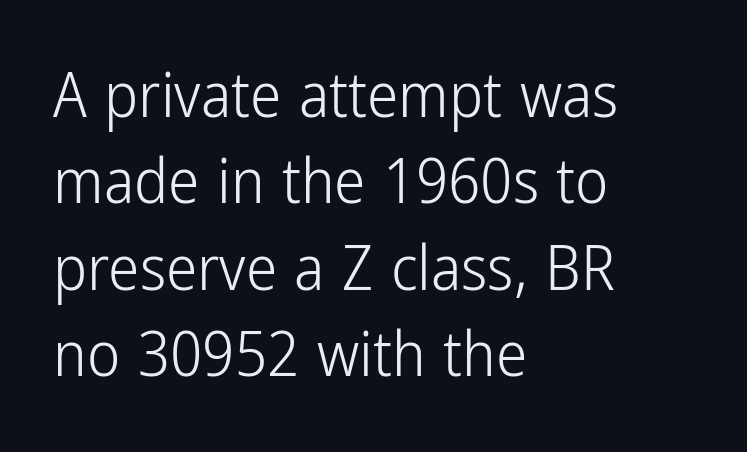
This sample has the flowing, uneven cadence of proportional lettering. Stems and bowls with no extra thickness — not bold. The specimen omits any rule beneath the text block's lines. Standard letterfit; no display-style spreading of the glyphs.
